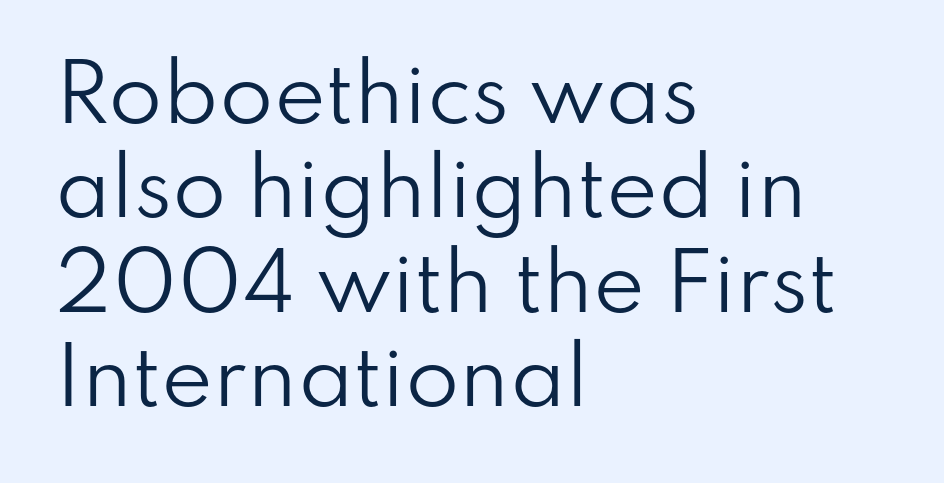
Q: Is the text bold? A: No.
Q: Is the text italic (slanted)? A: No, it is upright.
Q: Is the typeface a serif or a sans-serif typeface? A: Sans-serif.
Q: Is the text underlined? A: No.
Q: How is the paragraph aligned? A: Left-aligned.
Q: Is the spacing between letters normal or unusually wide? A: Normal.
Q: Width (condensed, normal, or wide)? A: Normal.
Q: Stroke contrast? A: Low.
Q: x-height? A: Small.
Q: Monospaced? A: No.
